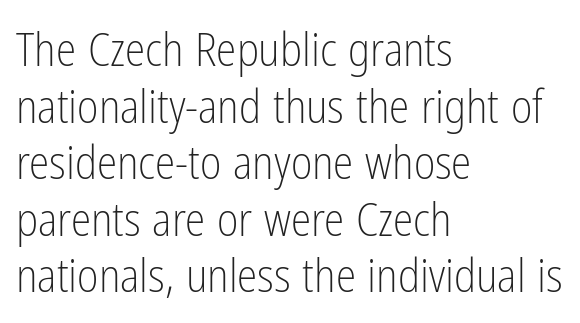
The image shows 46 px light, condensed sans-serif type, upright; set left-aligned, line spacing 1.23x, normal letter spacing, not underlined; low stroke contrast and a medium x-height.
